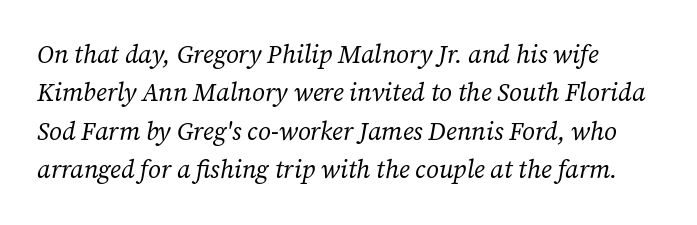
Q: Is the text bold? A: No.
Q: Is the text italic (slanted)? A: Yes, it leans right by about 12 degrees.
Q: Is the text underlined? A: No.
Q: Is the spacing between letters normal or unusually wide? A: Normal.
Q: Is the spacing between lines tight, normal or loose? A: Normal.
